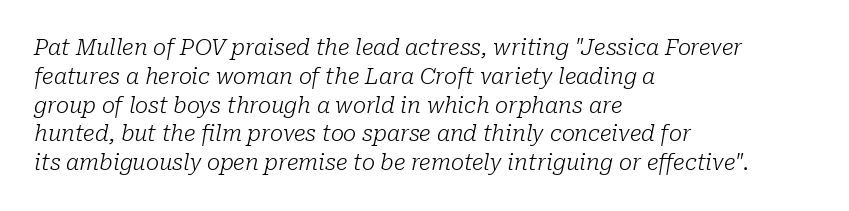
Q: Is the text bold? A: No.
Q: Is the text italic (slanted)? A: Yes, it leans right by about 10 degrees.
Q: Is the text underlined? A: No.
Q: How is the paragraph aligned? A: Left-aligned.
Q: Is the spacing between letters normal or unusually wide? A: Normal.
Q: Is the spacing between lines tight, normal or loose? A: Normal.
